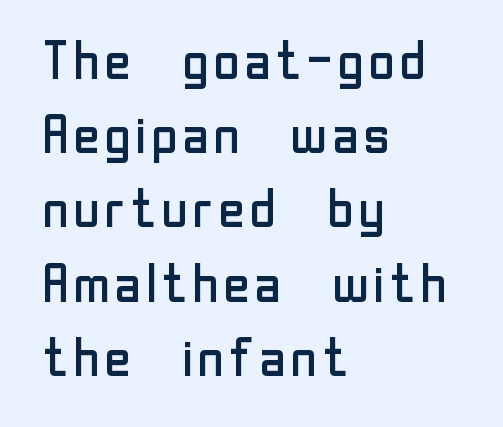
{"serif": "no", "italic": "no", "bold": "no", "weight": "regular", "width": "normal", "stroke_contrast": "low", "x_height": "medium", "monospaced": "no", "underline": "no", "align": "left", "line_spacing": "normal", "line_spacing_ratio": 1.4, "letter_spacing": "normal", "letter_spacing_em": 0.0, "glyph_px": 53}
